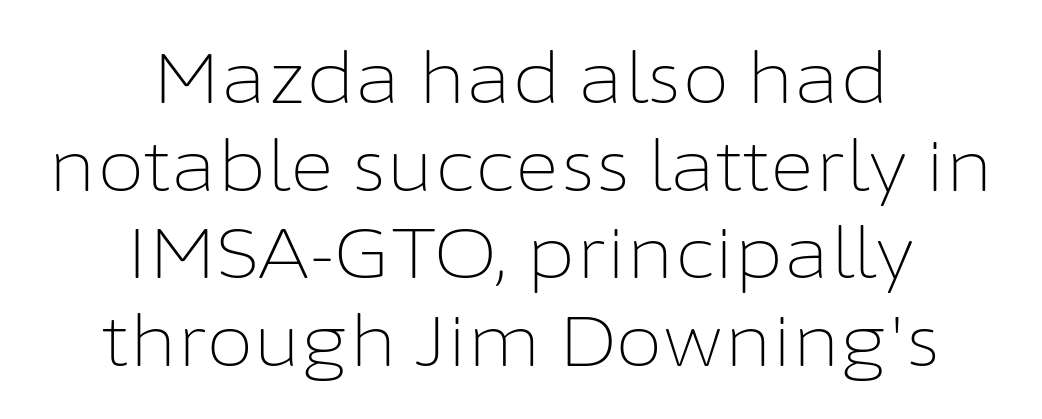
{"serif": "no", "italic": "no", "bold": "no", "weight": "light", "width": "normal", "stroke_contrast": "low", "x_height": "medium", "monospaced": "no", "underline": "no", "align": "center", "line_spacing": "normal", "line_spacing_ratio": 1.27, "letter_spacing": "normal", "letter_spacing_em": 0.0, "glyph_px": 69}
